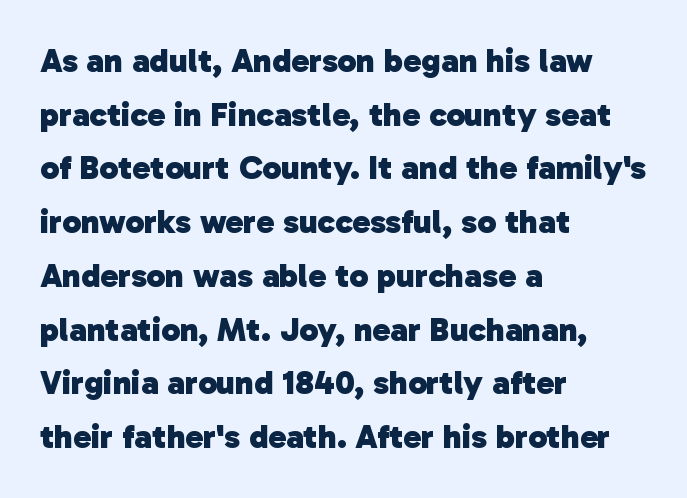
The image shows 34 px heavy sans-serif type; set left-aligned, normal line spacing (1.58x), normal letter spacing, not underlined; low stroke contrast and a medium x-height.
